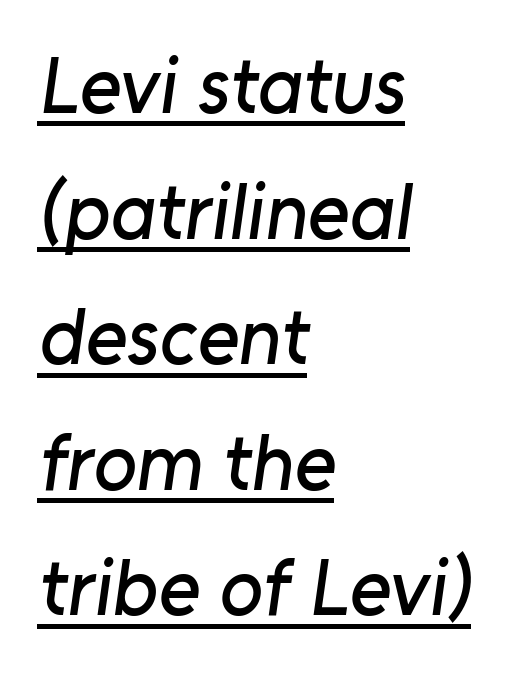
{"serif": "no", "width": "normal", "stroke_contrast": "low", "x_height": "medium", "monospaced": "no", "underline": "yes", "align": "left", "line_spacing": "normal", "line_spacing_ratio": 1.57, "letter_spacing": "normal", "letter_spacing_em": 0.0, "glyph_px": 80}
